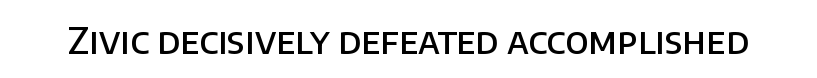
The image shows 36 px semibold sans-serif type, upright; set normal letter spacing, not underlined; low stroke contrast and a large x-height.
